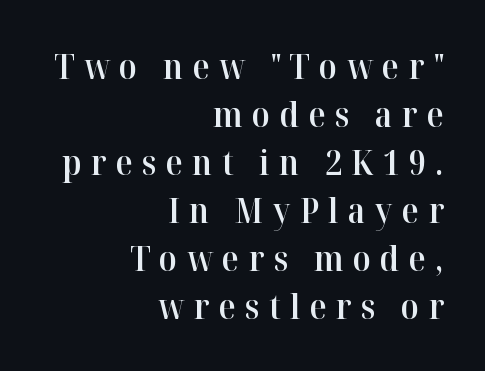
Decoration check: the copy has no underline. A normal amount of white space separates one row of letters from the next. Proportional: the letters do not fall into vertical columns. These lines have a slow, spaced-out rhythm from letter to letter.
